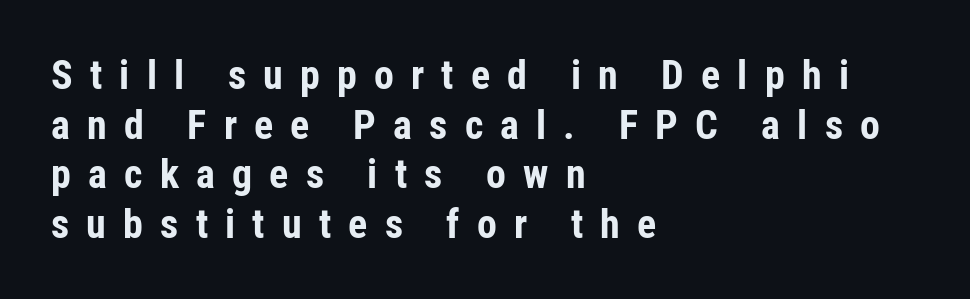
{"serif": "no", "italic": "no", "bold": "yes", "weight": "bold", "width": "condensed", "stroke_contrast": "low", "x_height": "medium", "monospaced": "no", "underline": "no", "align": "left", "line_spacing_ratio": 1.24, "letter_spacing": "wide", "letter_spacing_em": 0.43, "glyph_px": 40}
